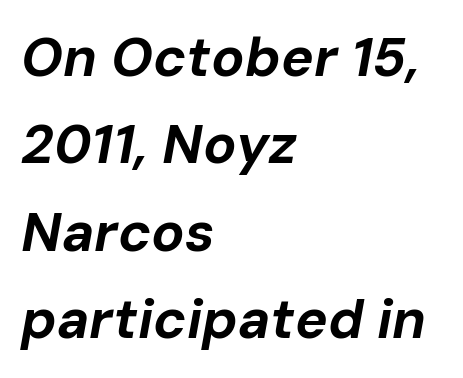
{"italic": "yes", "lean": "right", "slant_degrees": 10, "bold": "yes", "weight": "bold", "width": "normal", "stroke_contrast": "low", "x_height": "medium", "monospaced": "no", "underline": "no", "align": "left", "line_spacing": "normal", "line_spacing_ratio": 1.59, "letter_spacing": "normal", "letter_spacing_em": 0.0, "glyph_px": 55}
